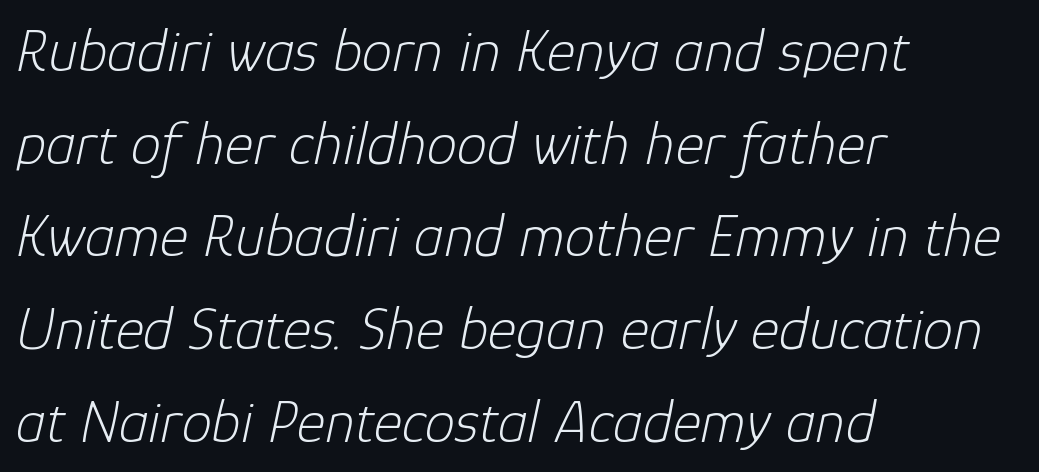
Q: Is the text bold? A: No.
Q: Is the text italic (slanted)? A: Yes, it leans right by about 12 degrees.
Q: Is the text underlined? A: No.
Q: How is the paragraph aligned? A: Left-aligned.
Q: Is the spacing between letters normal or unusually wide? A: Normal.
Q: Is the spacing between lines tight, normal or loose? A: Normal.
Q: Width (condensed, normal, or wide)? A: Normal.
Q: Stroke contrast? A: Low.
Q: x-height? A: Medium.
Q: Monospaced? A: No.
